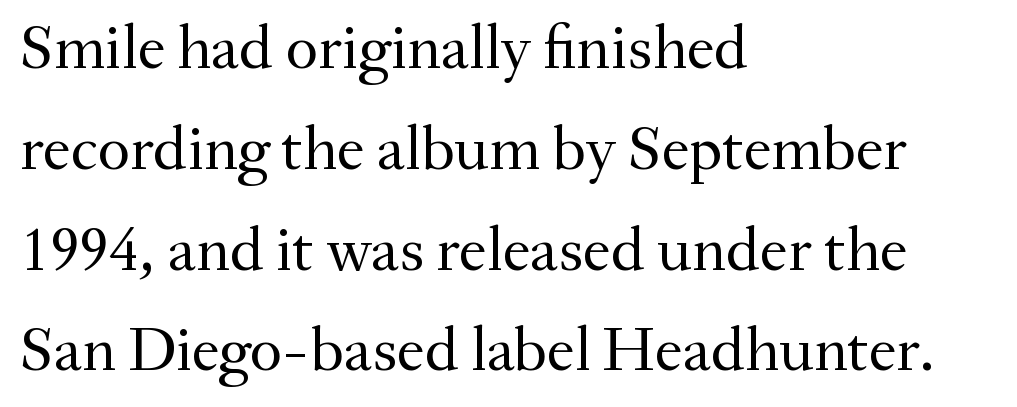
The image shows 63 px regular-weight serif type, upright; set left-aligned, normal line spacing (1.6x), normal letter spacing, not underlined; medium stroke contrast and a small x-height.
